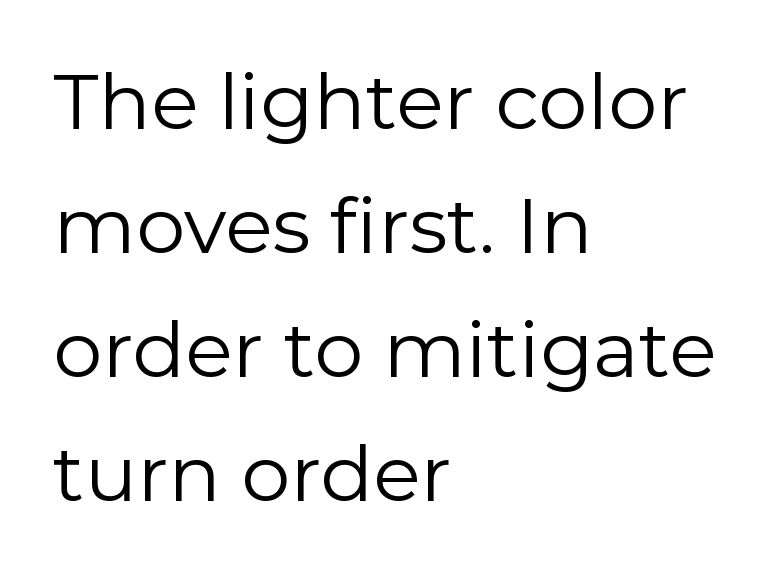
How are the letters spaced? Ordinarily, with no added tracking. Do the characters align in a grid? No, the font is proportional. The rendering uses a moderate line-height, typical for paragraphs. Every stem runs plumb, perpendicular to the baseline. Is the stroke heavy? The answer is a plain regular-or-lighter. Horizontally, the lines are justified to the leading edge only.
